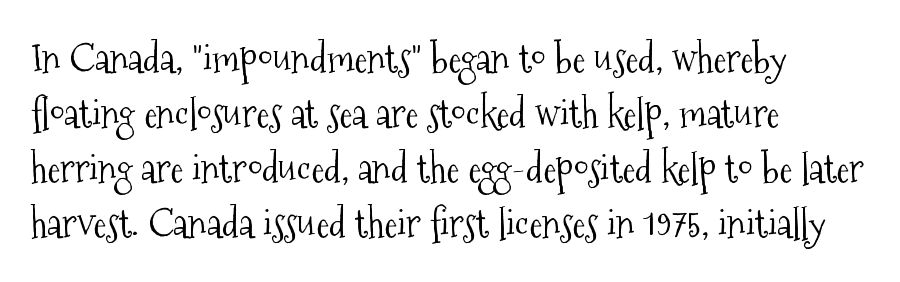
The image shows 39 px light, condensed serif type, upright; set left-aligned, normal line spacing (1.41x), normal letter spacing, not underlined; medium stroke contrast and a medium x-height.
